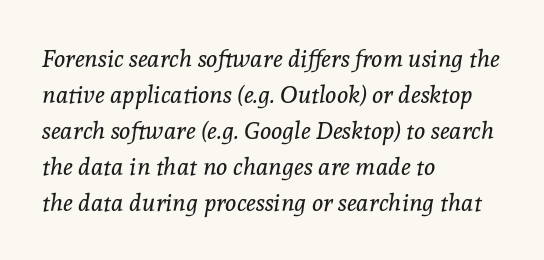
The image shows 24 px text type, italic (leaning right); set left-aligned, normal line spacing (1.5x), normal letter spacing, not underlined.
